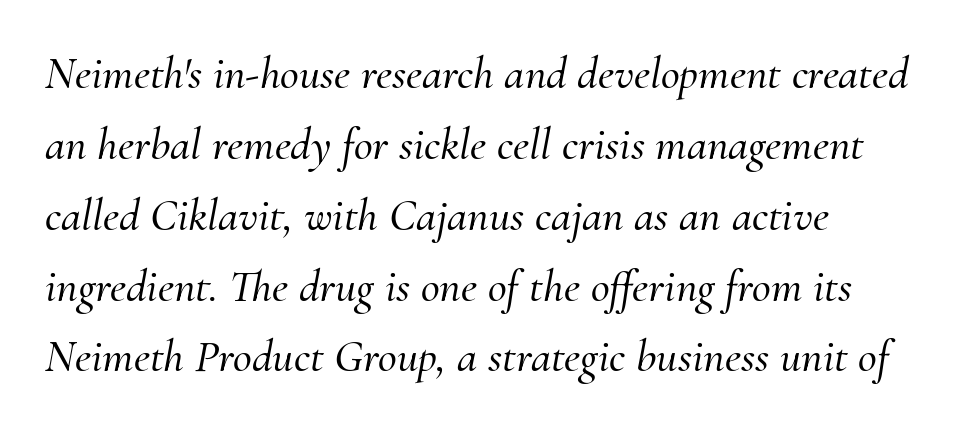
Q: Is the text italic (slanted)? A: Yes, it leans right by about 10 degrees.
Q: Is the typeface a serif or a sans-serif typeface? A: Serif.
Q: Is the text underlined? A: No.
Q: Is the spacing between letters normal or unusually wide? A: Normal.
Q: Is the spacing between lines tight, normal or loose? A: Normal.
Q: Width (condensed, normal, or wide)? A: Normal.
Q: Stroke contrast? A: Medium.
Q: x-height? A: Small.
Q: Monospaced? A: No.
